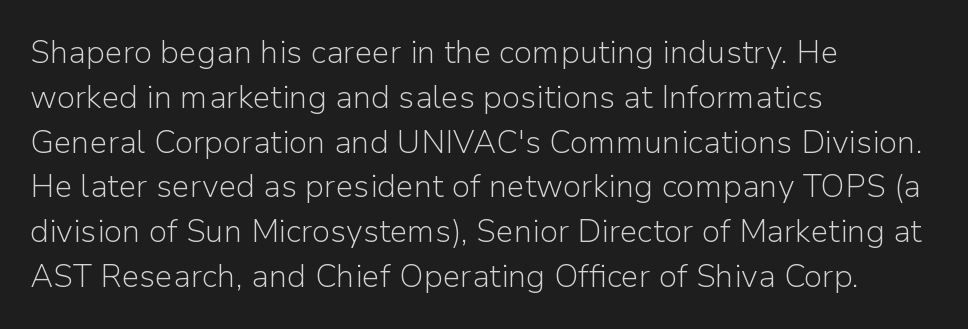
{"serif": "no", "italic": "no", "bold": "no", "weight": "light", "width": "normal", "stroke_contrast": "low", "x_height": "medium", "monospaced": "no", "underline": "no", "align": "left", "line_spacing": "normal", "line_spacing_ratio": 1.4, "letter_spacing": "normal", "letter_spacing_em": 0.0, "glyph_px": 32}
